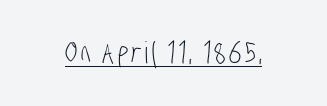
Is this a fixed-width face? No — the glyphs have proportional, varying widths. Counters stay open thanks to moderate or lighter strokes. A rule runs beneath these lines of type. You can tell from the bare stems that sans-serif type was used.
